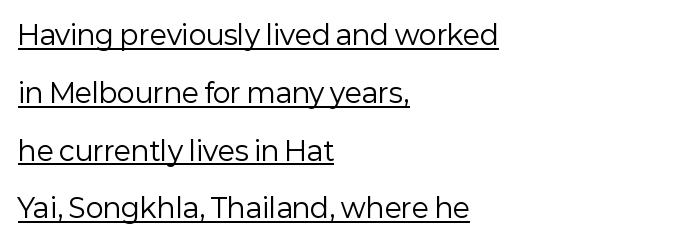
All the whitespace from short lines collects on the right. Heaviness? Minimal to ordinary, like unemphasized prose. The passage shown stacks its lines with a broad gap. A typographer would call this underscored text. Designer's note — italics off, roman on.
